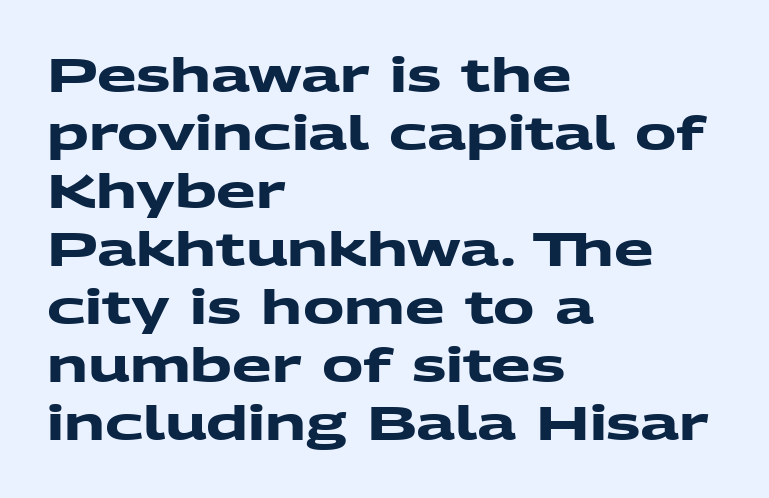
The image shows 46 px heavy, wide sans-serif type; set left-aligned, normal line spacing (1.26x), normal letter spacing, not underlined; medium stroke contrast and a medium x-height.
